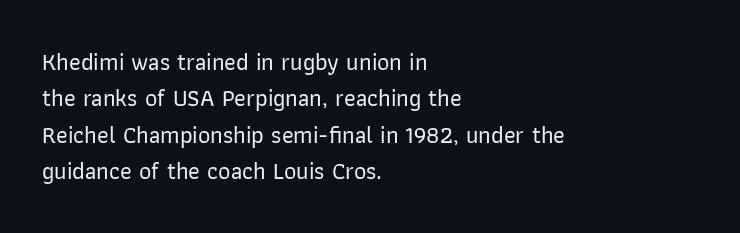
A normal amount of white space separates one row of letters from the next. Is there any slant? The stems are plumb. Nobody touched the tracking dial on this one. Quick note: underline off.
